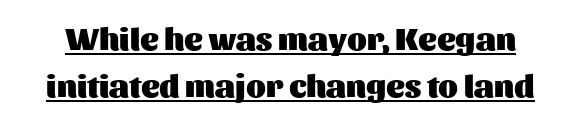
The image shows 32 px heavy sans-serif type, upright; set normal line spacing (1.46x), normal letter spacing, underlined; medium stroke contrast and a medium x-height.
